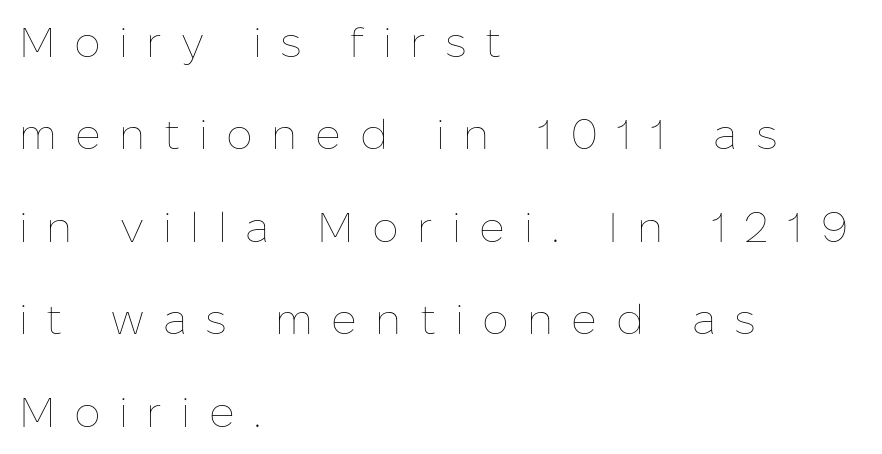
Q: Is the text bold? A: No.
Q: Is the text italic (slanted)? A: No, it is upright.
Q: Is the text underlined? A: No.
Q: How is the paragraph aligned? A: Left-aligned.
Q: Is the spacing between letters normal or unusually wide? A: Unusually wide.
Q: Is the spacing between lines tight, normal or loose? A: Loose.
Q: Width (condensed, normal, or wide)? A: Normal.
Q: Stroke contrast? A: Low.
Q: x-height? A: Medium.
Q: Monospaced? A: No.
